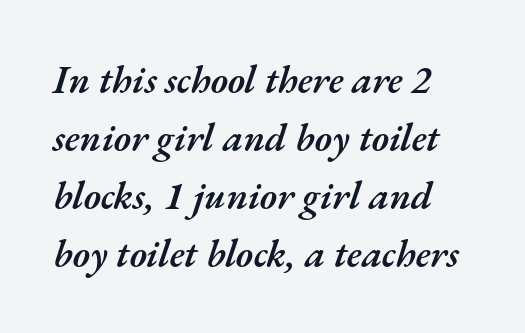
{"italic": "yes", "lean": "right", "slant_degrees": 17, "bold": "semi", "weight": "semibold", "width": "normal", "stroke_contrast": "medium", "x_height": "small", "monospaced": "no", "underline": "no", "line_spacing": "normal", "line_spacing_ratio": 1.49, "letter_spacing": "normal", "letter_spacing_em": 0.0, "glyph_px": 39}
